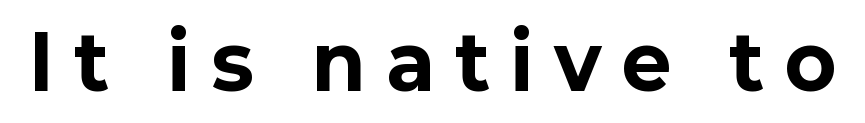
The image shows 75 px bold sans-serif type, upright; set unusually wide letter spacing (+0.29 em), not underlined; low stroke contrast and a medium x-height.
